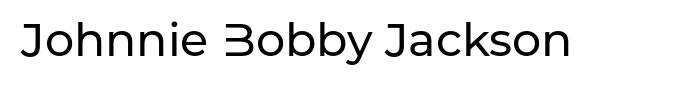
Nope, not italic — everything's standing straight. There is no visible air inserted between adjacent glyphs. A typesetter would label this face a sans. This rendering features lettering with no underline.
